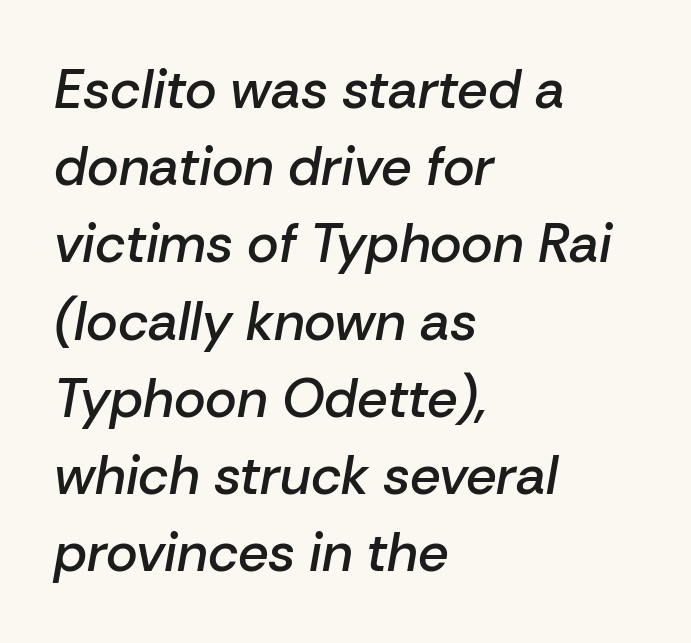
Q: Is the text bold? A: Semi-bold.
Q: Is the text italic (slanted)? A: Yes, it leans right by about 10 degrees.
Q: Is the text underlined? A: No.
Q: How is the paragraph aligned? A: Left-aligned.
Q: Is the spacing between letters normal or unusually wide? A: Normal.
Q: Is the spacing between lines tight, normal or loose? A: Normal.
Q: Width (condensed, normal, or wide)? A: Normal.
Q: Stroke contrast? A: Low.
Q: x-height? A: Medium.
Q: Monospaced? A: No.
